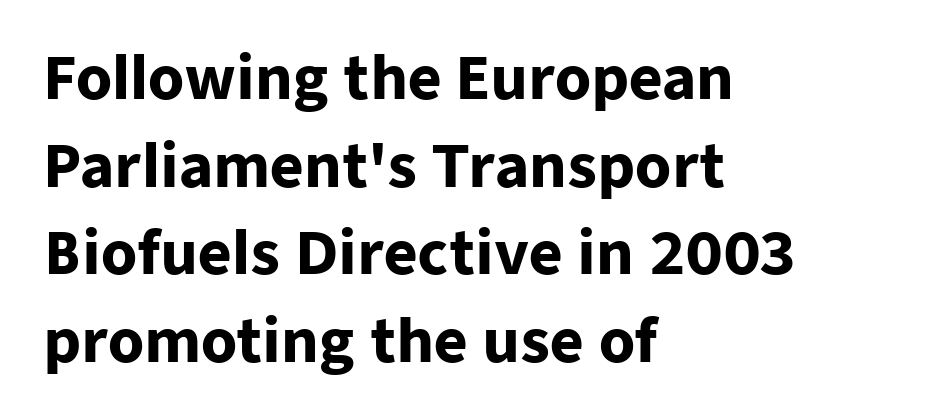
Q: Is the text bold? A: Yes.
Q: Is the text italic (slanted)? A: No, it is upright.
Q: Is the typeface a serif or a sans-serif typeface? A: Sans-serif.
Q: Is the text underlined? A: No.
Q: How is the paragraph aligned? A: Left-aligned.
Q: Is the spacing between letters normal or unusually wide? A: Normal.
Q: Is the spacing between lines tight, normal or loose? A: Normal.
Q: Width (condensed, normal, or wide)? A: Normal.
Q: Stroke contrast? A: Low.
Q: x-height? A: Medium.
Q: Monospaced? A: No.
